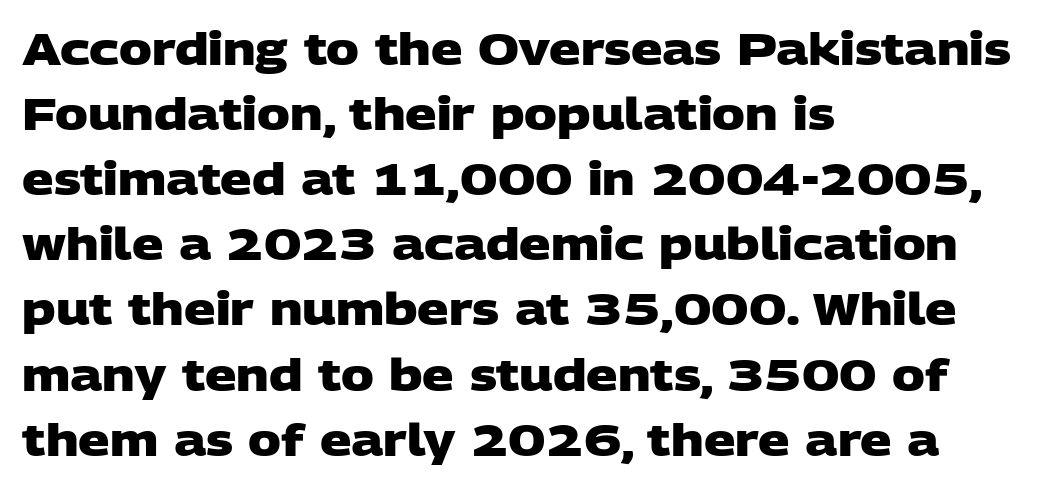
The letters are bold, with thick, heavy strokes. Is this a sans? Yes — the strokes have no serifs. Check under the words: just untouched page. Where is the straight margin? On the left. Varying glyph widths throughout — classic text-font behaviour. Reading down the column, the eye jumps a familiar distance to each next line.
